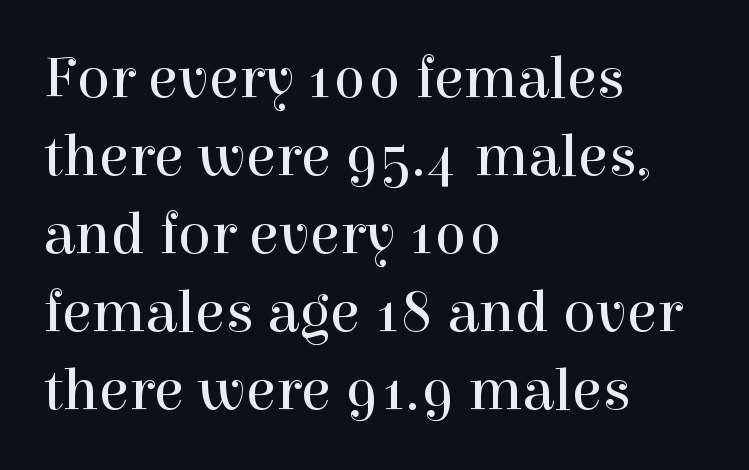
{"serif": "yes", "italic": "no", "bold": "no", "weight": "regular", "width": "normal", "stroke_contrast": "high", "x_height": "medium", "monospaced": "no", "underline": "no", "align": "left", "line_spacing": "normal", "line_spacing_ratio": 1.28, "letter_spacing": "normal", "letter_spacing_em": 0.0, "glyph_px": 61}
